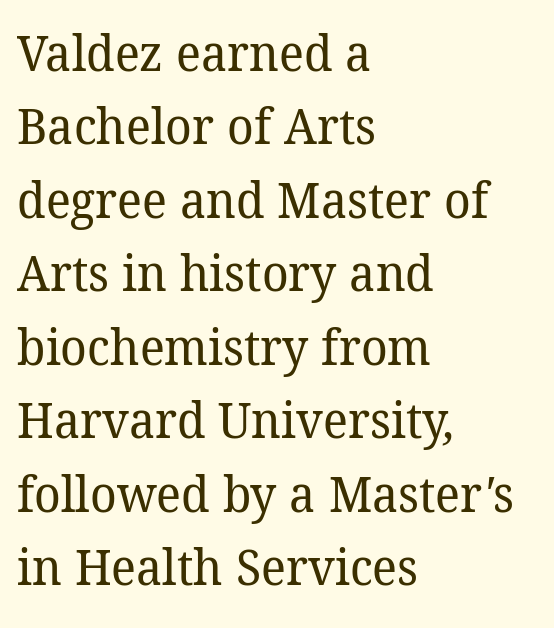
{"serif": "yes", "bold": "no", "weight": "regular", "width": "normal", "stroke_contrast": "low", "x_height": "medium", "monospaced": "no", "underline": "no", "align": "left", "line_spacing": "normal", "line_spacing_ratio": 1.47, "letter_spacing": "normal", "letter_spacing_em": 0.0, "glyph_px": 50}
